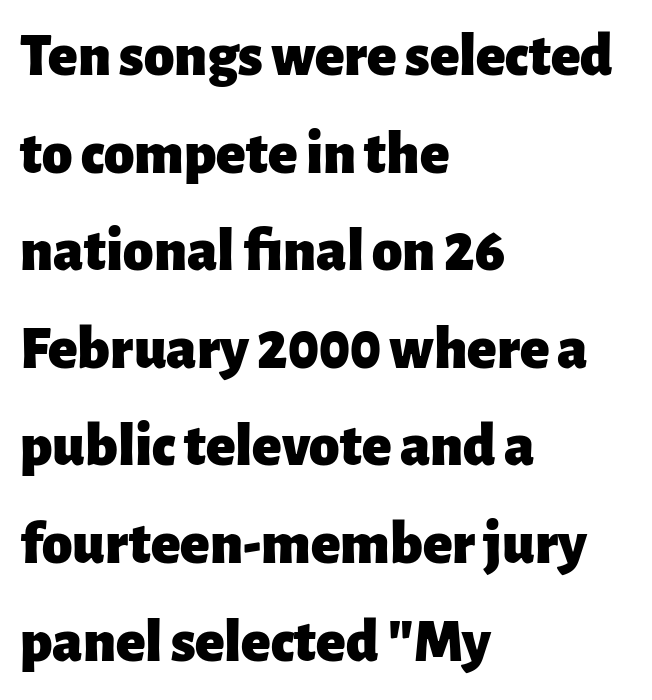
{"serif": "no", "italic": "no", "bold": "yes", "weight": "heavy", "width": "normal", "stroke_contrast": "low", "x_height": "medium", "monospaced": "no", "underline": "no", "align": "left", "line_spacing": "normal", "line_spacing_ratio": 1.6, "letter_spacing": "normal", "letter_spacing_em": 0.0, "glyph_px": 61}
